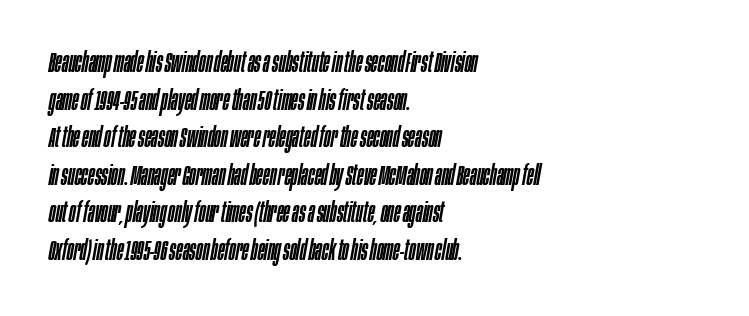
Is the block centered? No — it sits flush against the left margin. The text carries the slant typical of an italic or oblique font. Only glyphs here, with clear space below each row. Nothing unusual about the tracking: characters are spaced as the font intends. Honestly, the row spacing looks completely unremarkable.
